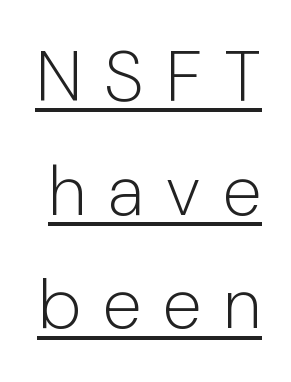
Q: Is the text bold? A: No.
Q: Is the text italic (slanted)? A: No, it is upright.
Q: Is the typeface a serif or a sans-serif typeface? A: Sans-serif.
Q: Is the text underlined? A: Yes.
Q: Is the spacing between letters normal or unusually wide? A: Unusually wide.
Q: Is the spacing between lines tight, normal or loose? A: Normal.
Q: Width (condensed, normal, or wide)? A: Normal.
Q: Stroke contrast? A: Low.
Q: x-height? A: Medium.
Q: Monospaced? A: No.
